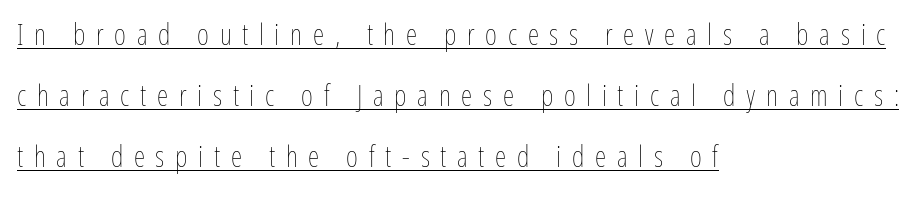
The image shows 29 px thin, condensed type, upright; set left-aligned, loose line spacing (2.11x), unusually wide letter spacing (+0.37 em), underlined; low stroke contrast and a medium x-height.
